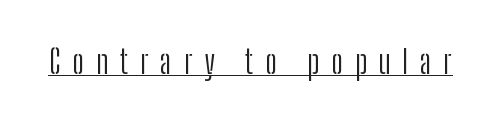
Q: Is the text bold? A: No.
Q: Is the text italic (slanted)? A: No, it is upright.
Q: Is the typeface a serif or a sans-serif typeface? A: Sans-serif.
Q: Is the text underlined? A: Yes.
Q: Is the spacing between letters normal or unusually wide? A: Unusually wide.
Q: Width (condensed, normal, or wide)? A: Condensed.
Q: Stroke contrast? A: Low.
Q: x-height? A: Medium.
Q: Monospaced? A: No.
